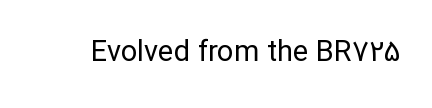
The image shows 29 px regular-weight sans-serif type, upright; set normal letter spacing, not underlined; low stroke contrast and a medium x-height.
